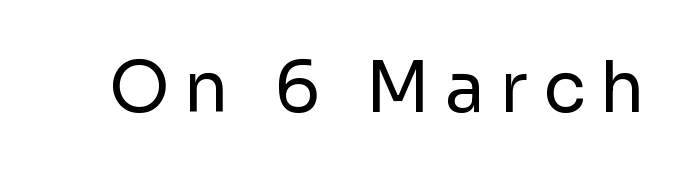
When letters stand straight like this, we call the style roman or upright. Weight: regular or lighter. Spacing between characters has been opened up far beyond the box default. Is this a fixed-width face? No — the glyphs have proportional, varying widths. The text was rendered using a sans face with plain stroke endings.
